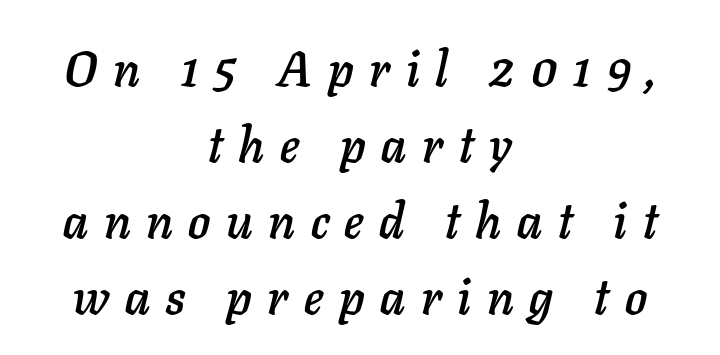
The image shows 49 px text type, italic (leaning right); set centered, normal line spacing (1.55x), unusually wide letter spacing (+0.32 em), not underlined; low stroke contrast and a medium x-height.
